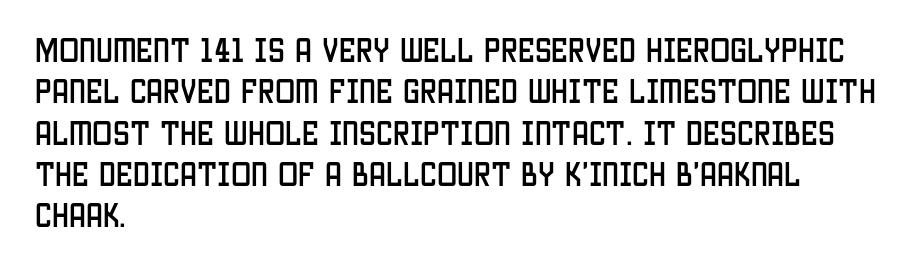
Successive baselines arrive at the customary interval. Short and long lines alike share a common starting point at left. Italic: no, the glyphs are upright roman. Short note: letters normally spaced. Quick note: underline off.
